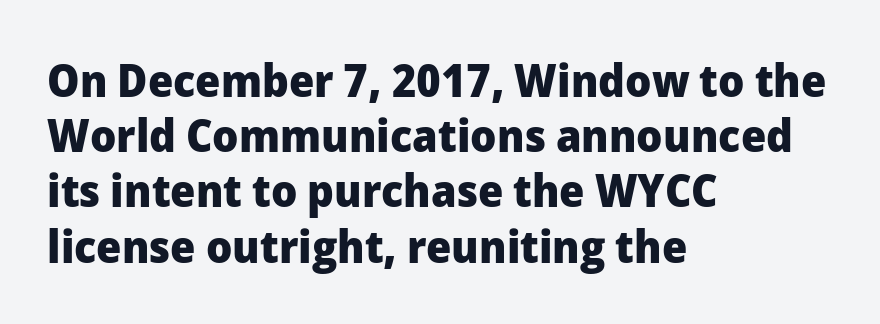
{"serif": "no", "italic": "no", "bold": "yes", "weight": "heavy", "width": "normal", "stroke_contrast": "low", "x_height": "medium", "monospaced": "no", "underline": "no", "align": "left", "line_spacing_ratio": 1.2, "letter_spacing": "normal", "letter_spacing_em": 0.0, "glyph_px": 46}
